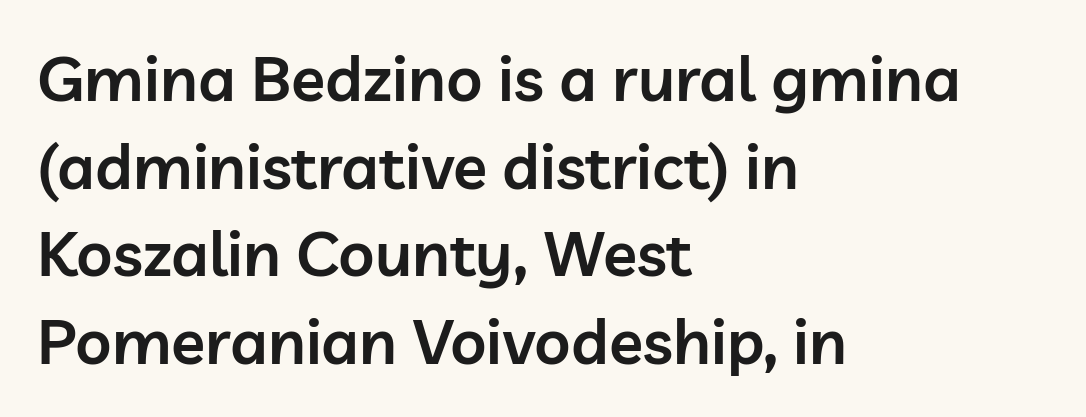
{"serif": "no", "italic": "no", "bold": "semi", "weight": "semibold", "width": "normal", "stroke_contrast": "low", "x_height": "medium", "monospaced": "no", "underline": "no", "align": "left", "line_spacing": "normal", "line_spacing_ratio": 1.39, "letter_spacing": "normal", "letter_spacing_em": 0.0, "glyph_px": 63}
